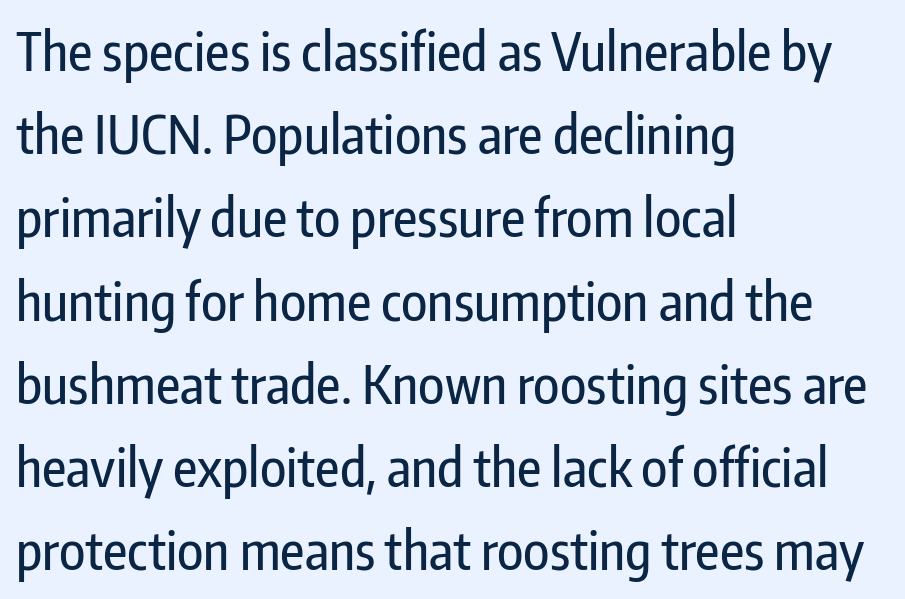
Q: Is the text italic (slanted)? A: No, it is upright.
Q: Is the typeface a serif or a sans-serif typeface? A: Sans-serif.
Q: Is the text underlined? A: No.
Q: How is the paragraph aligned? A: Left-aligned.
Q: Is the spacing between letters normal or unusually wide? A: Normal.
Q: Is the spacing between lines tight, normal or loose? A: Normal.
Q: Width (condensed, normal, or wide)? A: Condensed.
Q: Stroke contrast? A: Low.
Q: x-height? A: Medium.
Q: Monospaced? A: No.
